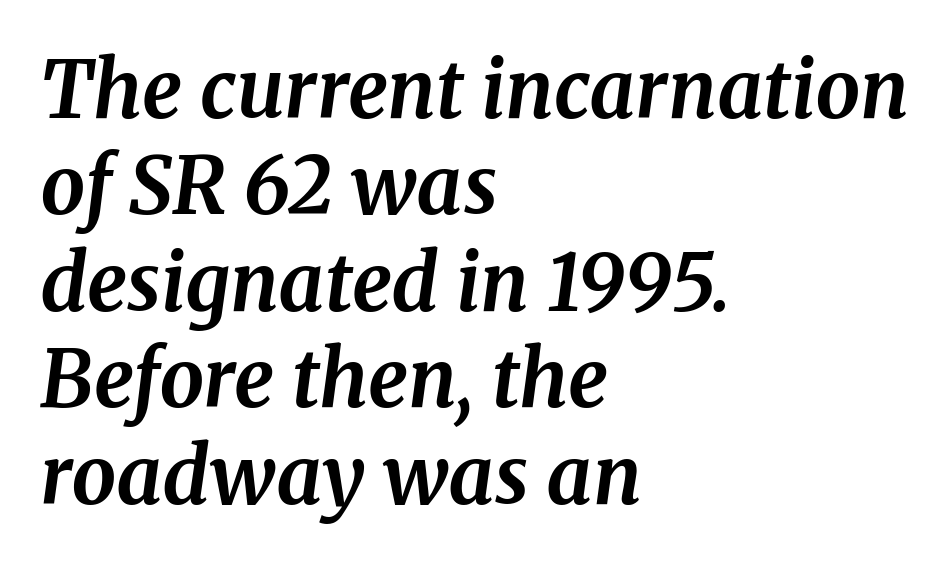
The image shows 79 px bold serif type, italic (leaning right); set left-aligned, line spacing 1.22x, normal letter spacing, not underlined; medium stroke contrast and a medium x-height.
